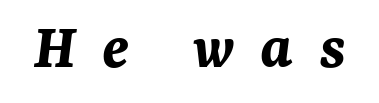
{"italic": "yes", "lean": "right", "slant_degrees": 7, "bold": "yes", "weight": "bold", "width": "normal", "stroke_contrast": "medium", "x_height": "medium", "monospaced": "no", "underline": "no", "letter_spacing": "wide", "letter_spacing_em": 0.39, "glyph_px": 66}
